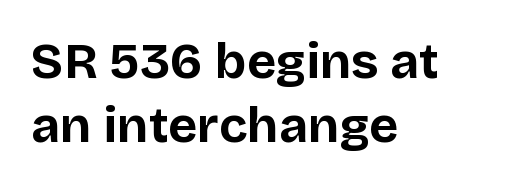
Q: Is the text bold? A: Yes.
Q: Is the text italic (slanted)? A: No, it is upright.
Q: Is the typeface a serif or a sans-serif typeface? A: Sans-serif.
Q: Is the text underlined? A: No.
Q: How is the paragraph aligned? A: Left-aligned.
Q: Is the spacing between letters normal or unusually wide? A: Normal.
Q: Is the spacing between lines tight, normal or loose? A: Normal.
Q: Width (condensed, normal, or wide)? A: Normal.
Q: Stroke contrast? A: Low.
Q: x-height? A: Large.
Q: Monospaced? A: No.
